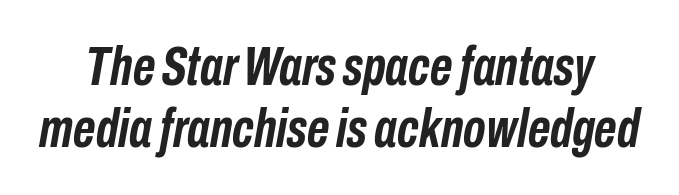
The image shows 55 px semibold, condensed type, italic (leaning right); set tight line spacing (1.12x), normal letter spacing, not underlined; low stroke contrast and a medium x-height.
